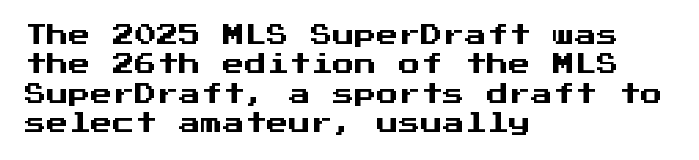
Q: Is the text italic (slanted)? A: No, it is upright.
Q: Is the text underlined? A: No.
Q: How is the paragraph aligned? A: Left-aligned.
Q: Is the spacing between letters normal or unusually wide? A: Normal.
Q: Is the spacing between lines tight, normal or loose? A: Normal.
